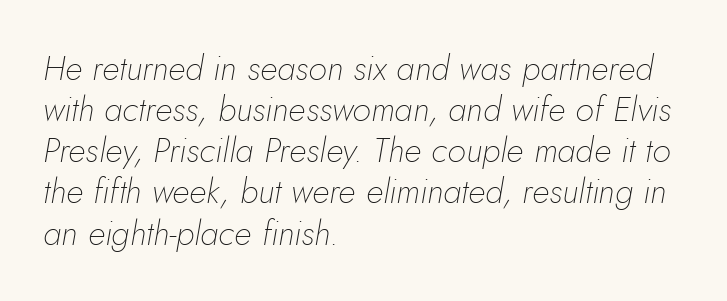
Q: Is the text bold? A: No.
Q: Is the text italic (slanted)? A: Yes, it leans right by about 5 degrees.
Q: Is the text underlined? A: No.
Q: How is the paragraph aligned? A: Left-aligned.
Q: Is the spacing between letters normal or unusually wide? A: Normal.
Q: Width (condensed, normal, or wide)? A: Normal.
Q: Stroke contrast? A: Low.
Q: x-height? A: Small.
Q: Monospaced? A: No.
